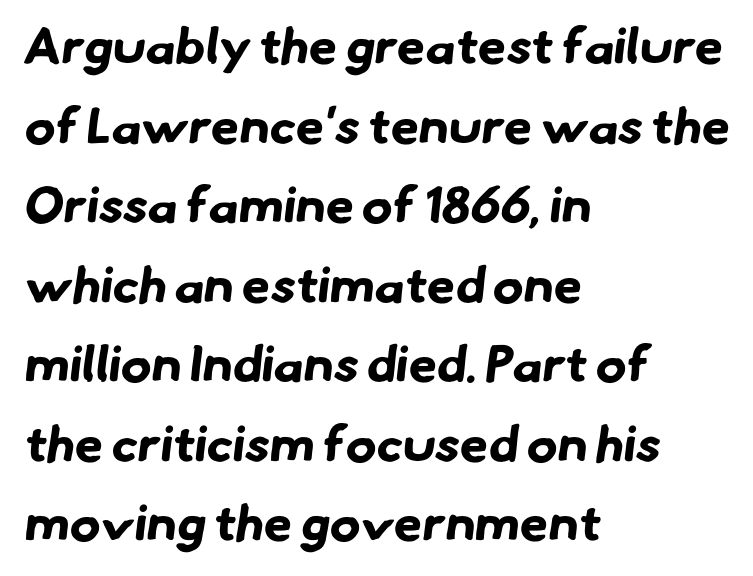
Q: Is the text bold? A: Yes.
Q: Is the typeface a serif or a sans-serif typeface? A: Sans-serif.
Q: Is the text underlined? A: No.
Q: How is the paragraph aligned? A: Left-aligned.
Q: Is the spacing between letters normal or unusually wide? A: Normal.
Q: Is the spacing between lines tight, normal or loose? A: Normal.
Q: Width (condensed, normal, or wide)? A: Normal.
Q: Stroke contrast? A: Low.
Q: x-height? A: Small.
Q: Monospaced? A: No.
